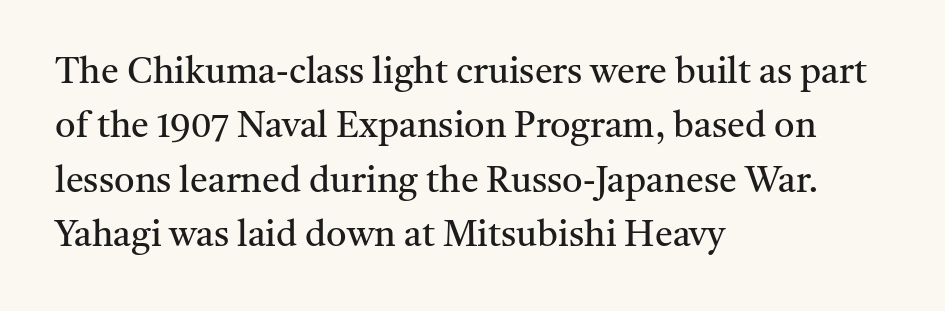
The image shows 36 px regular-weight serif type, upright; set left-aligned, normal line spacing (1.51x), normal letter spacing, not underlined; medium stroke contrast and a medium x-height.
